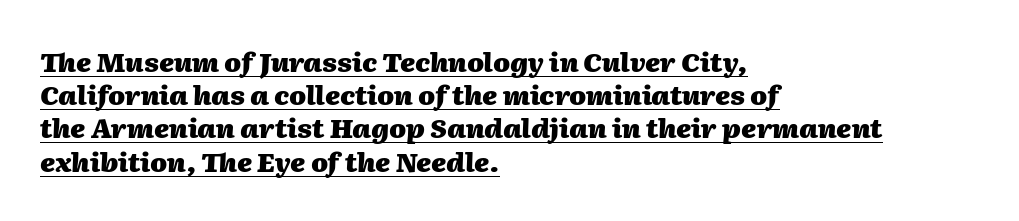
The image shows 27 px bold type, italic (leaning right); set left-aligned, line spacing 1.23x, normal letter spacing, underlined.
